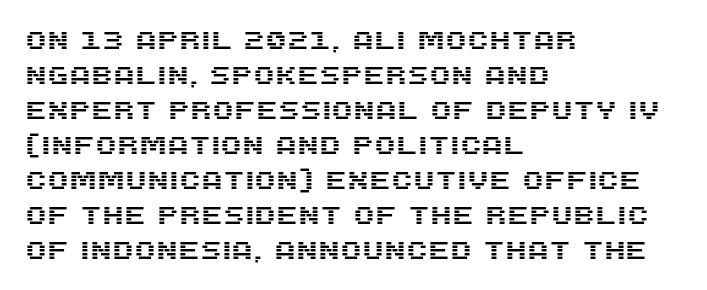
{"italic": "no", "underline": "no", "align": "left", "line_spacing": "normal", "line_spacing_ratio": 1.4, "letter_spacing": "normal", "letter_spacing_em": 0.0, "glyph_px": 25}
